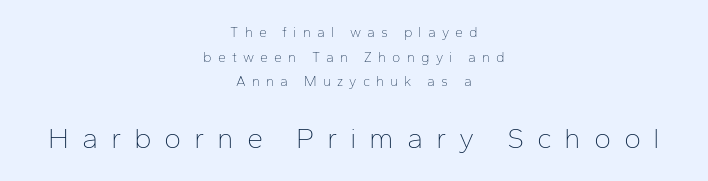
Q: Is the text bold? A: No.
Q: Is the text italic (slanted)? A: No, it is upright.
Q: Is the typeface a serif or a sans-serif typeface? A: Sans-serif.
Q: Is the text underlined? A: No.
Q: How is the paragraph aligned? A: Centered.
Q: Is the spacing between letters normal or unusually wide? A: Unusually wide.
Q: Which block of text is set in a larger size, the first (top) or the second (bottom)? A: The second (bottom) one.
Q: Width (condensed, normal, or wide)? A: Normal.
Q: Stroke contrast? A: Low.
Q: x-height? A: Medium.
Q: Monospaced? A: No.
